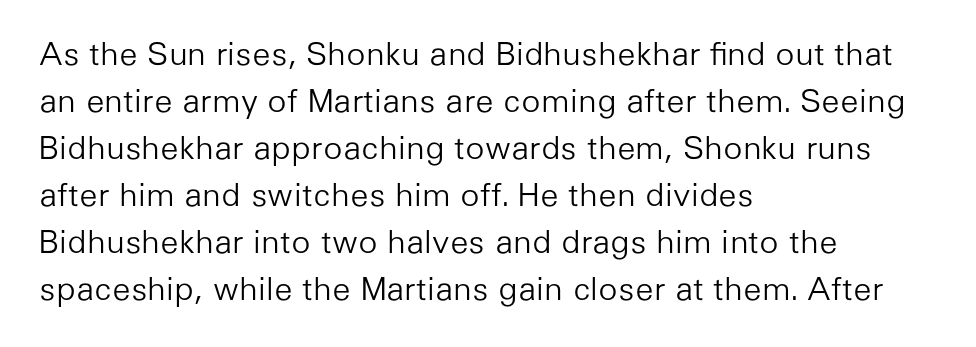
{"serif": "no", "italic": "no", "bold": "no", "weight": "light", "width": "normal", "stroke_contrast": "low", "x_height": "medium", "monospaced": "no", "underline": "no", "align": "left", "line_spacing": "normal", "line_spacing_ratio": 1.47, "letter_spacing": "normal", "letter_spacing_em": 0.0, "glyph_px": 32}
